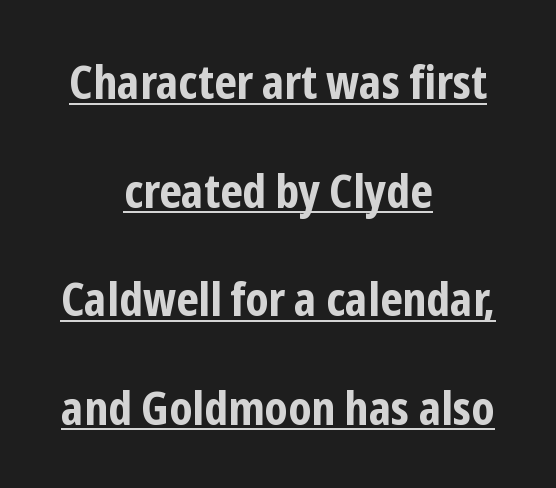
Look at the bottom of the vertical strokes: they stop flat, with no serifs. Descenders here cross a horizontal rule under the line. Leading is clearly above the norm, producing a sparse column. The face used here is proportionally spaced, like ordinary book or web type. Tall strokes in this sample are plumb rather than angled. Visually the block forms a symmetrical silhouette, jagged on both flanks.
